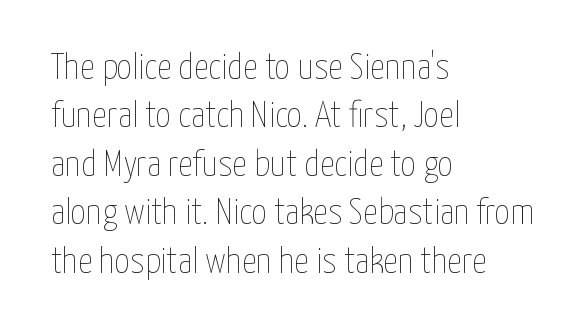
{"italic": "no", "bold": "no", "weight": "thin", "width": "condensed", "stroke_contrast": "low", "x_height": "medium", "monospaced": "no", "underline": "no", "align": "left", "line_spacing": "normal", "line_spacing_ratio": 1.31, "letter_spacing": "normal", "letter_spacing_em": 0.0, "glyph_px": 37}
